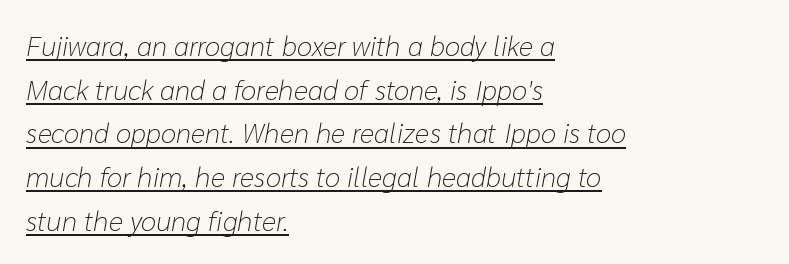
Weight: in the light-to-regular range. Quick note: underline on. Where is the straight margin? On the left. Posture: slanted. Horizontal bands of white between lines are of average thickness.
